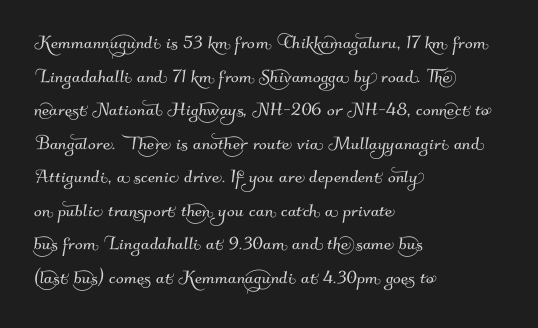
The image shows 23 px text type; set left-aligned, normal line spacing (1.46x), normal letter spacing, not underlined.
